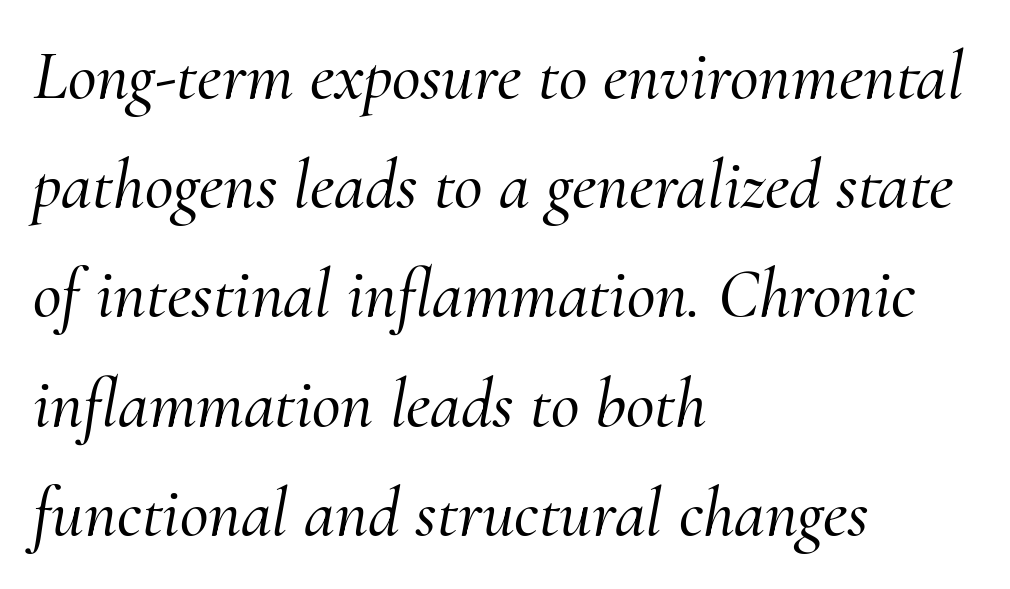
Q: Is the text italic (slanted)? A: Yes, it leans right by about 10 degrees.
Q: Is the typeface a serif or a sans-serif typeface? A: Serif.
Q: Is the text underlined? A: No.
Q: How is the paragraph aligned? A: Left-aligned.
Q: Is the spacing between letters normal or unusually wide? A: Normal.
Q: Is the spacing between lines tight, normal or loose? A: Normal.
Q: Width (condensed, normal, or wide)? A: Normal.
Q: Stroke contrast? A: Medium.
Q: x-height? A: Small.
Q: Monospaced? A: No.
